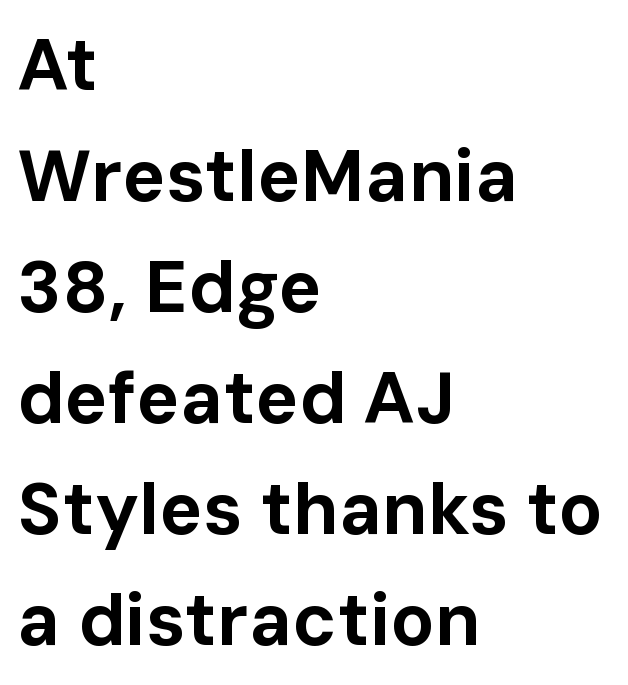
Check under the words: just untouched page. The rag falls on the right side of this text block. You could not count columns in this text — the font is proportionally spaced. When letters stand straight like this, we call the style roman or upright. What kind of face is this? One without serifs — a sans. Its strokes are broad and dark, the hallmark of bold type.
